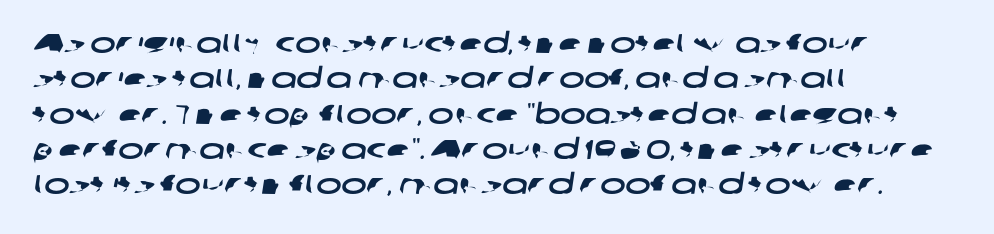
The image shows 27 px text type; set left-aligned, normal line spacing (1.31x), normal letter spacing, not underlined.
